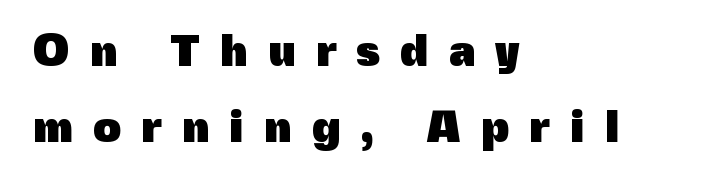
The lines in this sample share a left origin and differ only in where they stop. Designer's note — italics off, roman on. Think of a printed novel: that variable character pitch is what you see here. On the weight axis this lands at bold, roughly 700. Inter-character spacing is expanded well beyond the font's built-in metrics. The font family rendered here belongs to the sans-serif group.
